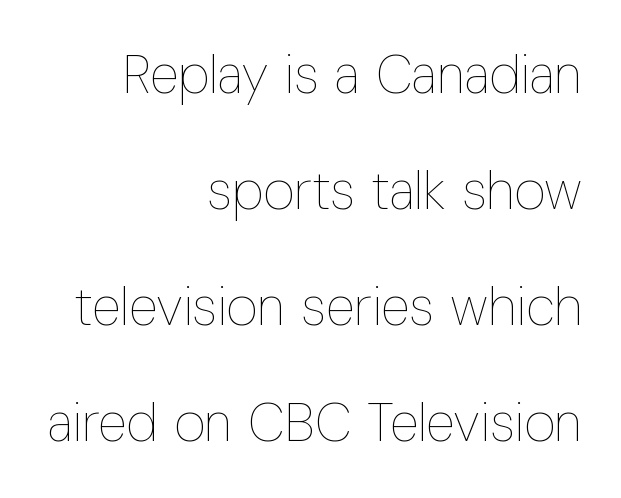
A bare baseline throughout the passage. Vertical stems look standard width or narrower in stroke. These lines were composed using upright roman letters. The paragraph has a hard right edge and a soft left edge. The passage shown is typed in a proportional face where columns would drift.
